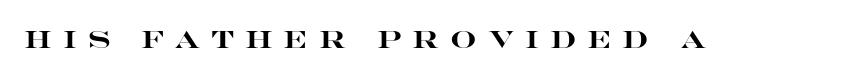
Summary of weight: heavy, a full bold. The gap between lines stays unmarked. Someone cranked the tracking dial way up on this one. Every character sits straight up, as roman type does.
